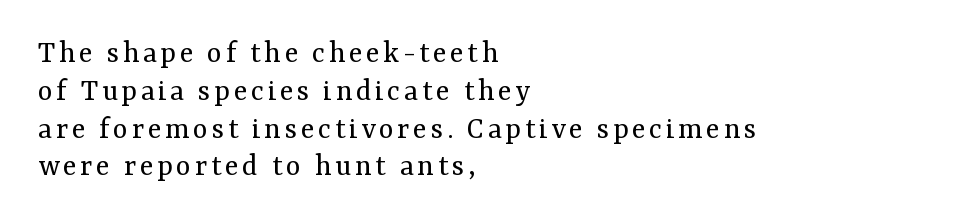
Unlike a clean sans, this face finishes its strokes with serifs. Check under the words: just untouched page. Upright lettering throughout. No extra ink here — the face is not bold. Here the designer chose a conventional face with non-uniform glyph widths.
